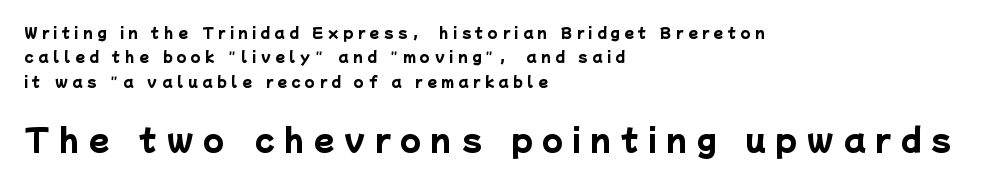
Q: Is the text bold? A: Yes.
Q: Is the typeface a serif or a sans-serif typeface? A: Sans-serif.
Q: Is the text underlined? A: No.
Q: How is the paragraph aligned? A: Left-aligned.
Q: Is the spacing between letters normal or unusually wide? A: Unusually wide.
Q: Which block of text is set in a larger size, the first (top) or the second (bottom)? A: The second (bottom) one.
Q: Width (condensed, normal, or wide)? A: Normal.
Q: Stroke contrast? A: Low.
Q: x-height? A: Medium.
Q: Monospaced? A: No.
